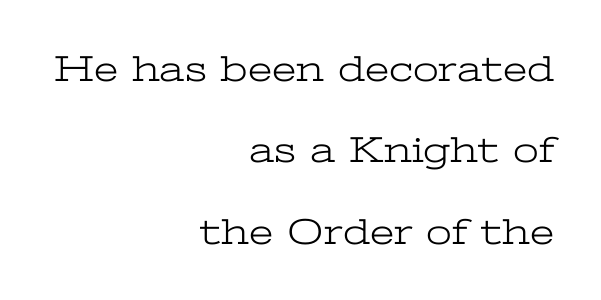
Q: Is the text bold? A: No.
Q: Is the text italic (slanted)? A: No, it is upright.
Q: Is the typeface a serif or a sans-serif typeface? A: Serif.
Q: Is the text underlined? A: No.
Q: How is the paragraph aligned? A: Right-aligned.
Q: Is the spacing between letters normal or unusually wide? A: Normal.
Q: Is the spacing between lines tight, normal or loose? A: Loose.
Q: Width (condensed, normal, or wide)? A: Wide.
Q: Stroke contrast? A: Low.
Q: x-height? A: Medium.
Q: Monospaced? A: No.
